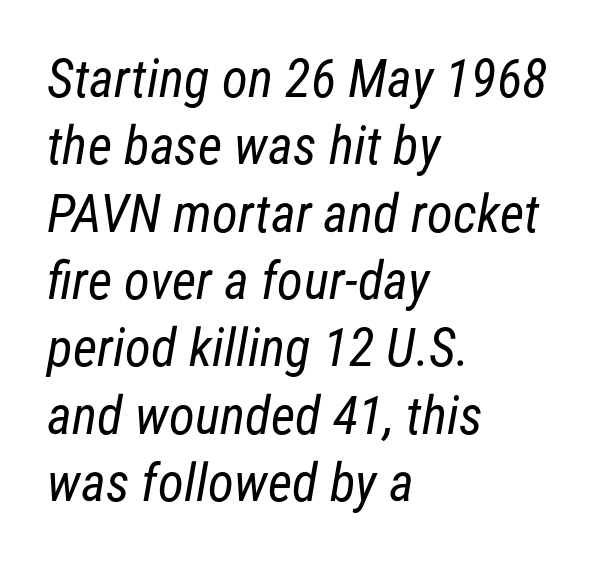
{"serif": "no", "bold": "no", "weight": "regular", "width": "condensed", "stroke_contrast": "low", "x_height": "medium", "monospaced": "no", "underline": "no", "align": "left", "line_spacing": "normal", "line_spacing_ratio": 1.27, "letter_spacing": "normal", "letter_spacing_em": 0.0, "glyph_px": 53}
